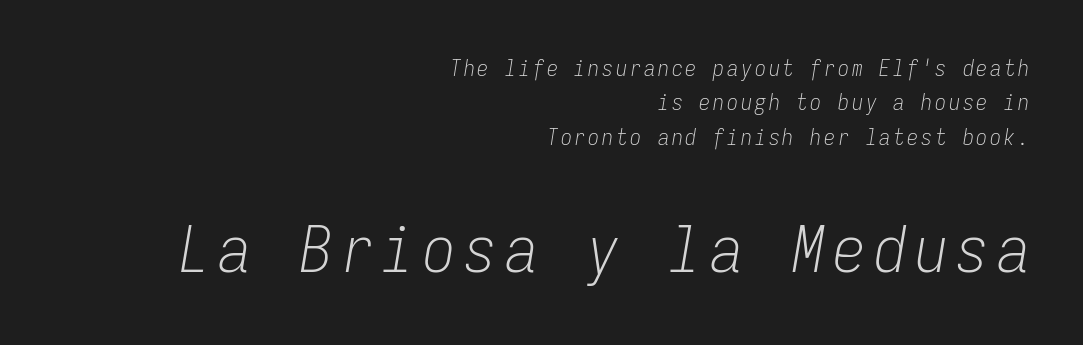
{"italic": "yes", "lean": "right", "slant_degrees": 9, "bold": "no", "weight": "light", "width": "condensed", "stroke_contrast": "low", "x_height": "medium", "monospaced": "yes", "underline": "no", "align": "right", "line_spacing": "normal", "line_spacing_ratio": 1.56, "larger_block": "second", "size_ratio": 2.95, "glyph_px": 65}
